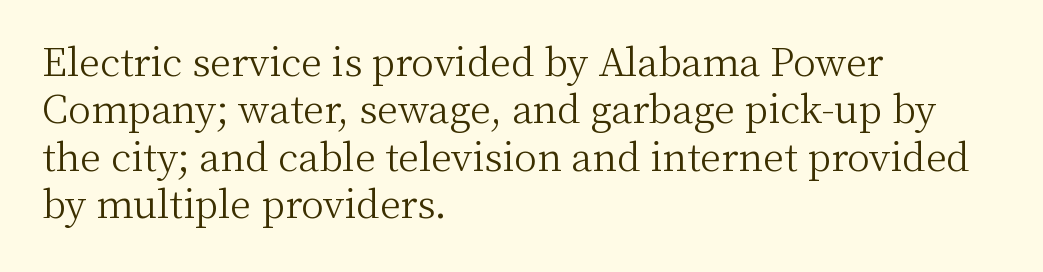
{"serif": "yes", "italic": "no", "bold": "no", "weight": "light", "width": "normal", "stroke_contrast": "medium", "x_height": "medium", "monospaced": "no", "underline": "no", "align": "left", "line_spacing": "normal", "line_spacing_ratio": 1.25, "letter_spacing": "normal", "letter_spacing_em": 0.0, "glyph_px": 38}
